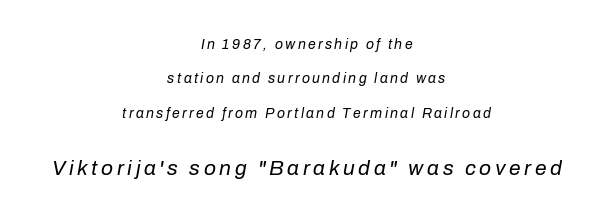
{"italic": "yes", "lean": "right", "slant_degrees": 10, "bold": "no", "underline": "no", "align": "center", "line_spacing": "loose", "line_spacing_ratio": 2.46, "larger_block": "second", "size_ratio": 1.5, "glyph_px": 21}
